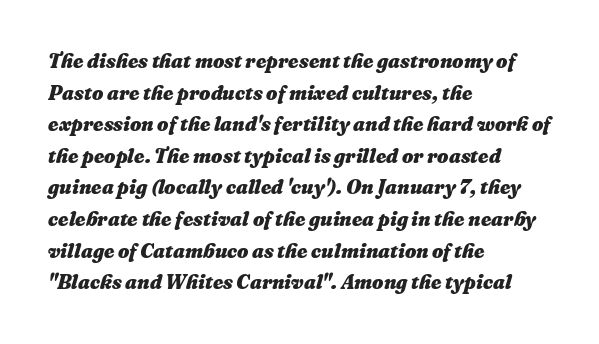
The image shows 20 px bold type, italic (leaning right); set left-aligned, normal line spacing (1.58x), normal letter spacing, not underlined.
